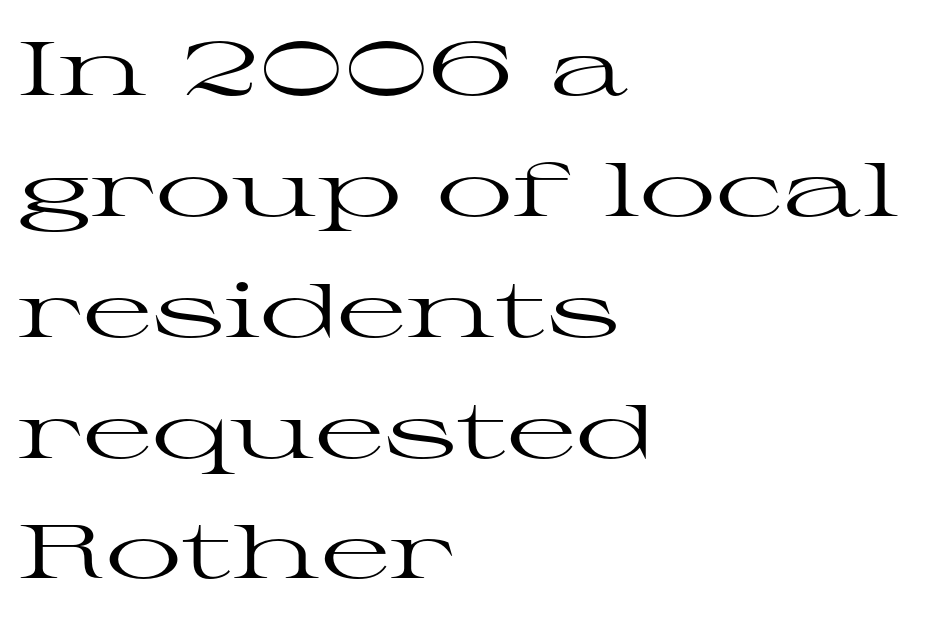
Varying glyph widths throughout — classic text-font behaviour. This rendering uses left alignment, leaving the right contour irregular. Unlike a clean sans, this face finishes its strokes with serifs. The face used here is rendered with its standard letterfit.
